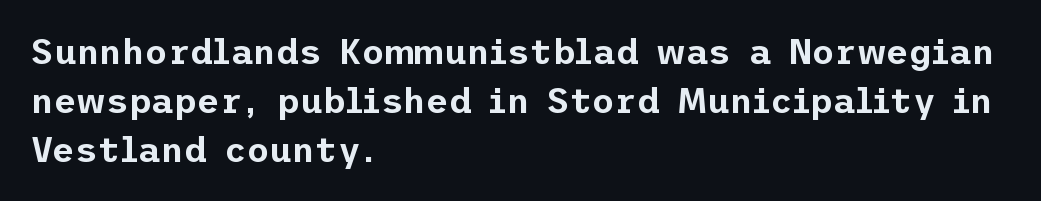
{"serif": "no", "italic": "no", "width": "normal", "stroke_contrast": "low", "x_height": "medium", "underline": "no", "align": "left", "line_spacing": "normal", "line_spacing_ratio": 1.4, "letter_spacing": "normal", "letter_spacing_em": 0.0, "glyph_px": 35}
